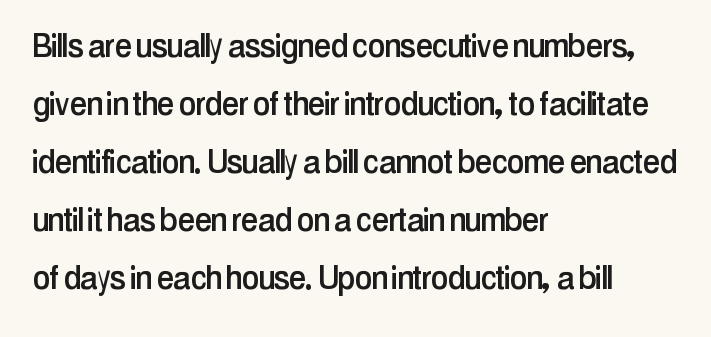
The image shows 39 px condensed sans-serif type, upright; set left-aligned, normal line spacing (1.49x), normal letter spacing, not underlined; low stroke contrast and a medium x-height.
